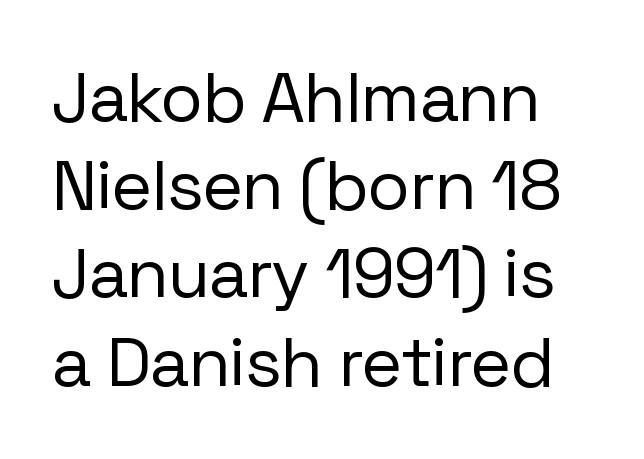
The image shows 70 px regular-weight sans-serif type, upright; set normal line spacing (1.26x), normal letter spacing, not underlined; low stroke contrast and a medium x-height.
